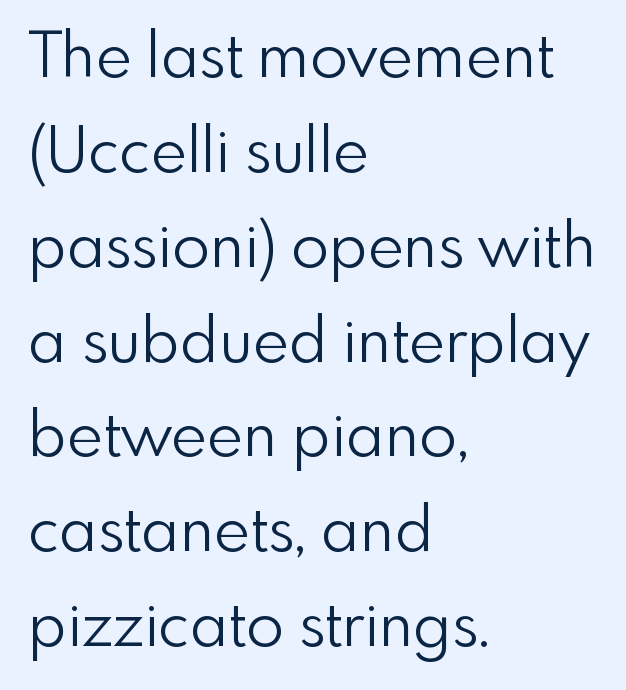
The image shows 62 px light sans-serif type, upright; set left-aligned, normal line spacing (1.53x), normal letter spacing, not underlined; low stroke contrast and a small x-height.
